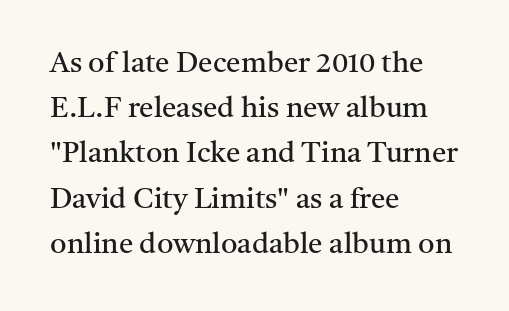
Q: Is the text bold? A: No.
Q: Is the text italic (slanted)? A: No, it is upright.
Q: Is the typeface a serif or a sans-serif typeface? A: Serif.
Q: Is the text underlined? A: No.
Q: How is the paragraph aligned? A: Left-aligned.
Q: Is the spacing between letters normal or unusually wide? A: Normal.
Q: Is the spacing between lines tight, normal or loose? A: Normal.
Q: Width (condensed, normal, or wide)? A: Normal.
Q: Stroke contrast? A: Medium.
Q: x-height? A: Medium.
Q: Monospaced? A: No.
